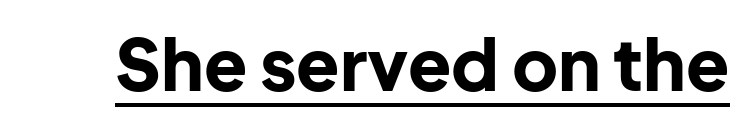
The image shows 71 px bold sans-serif type, upright; set normal letter spacing, underlined; low stroke contrast and a medium x-height.
